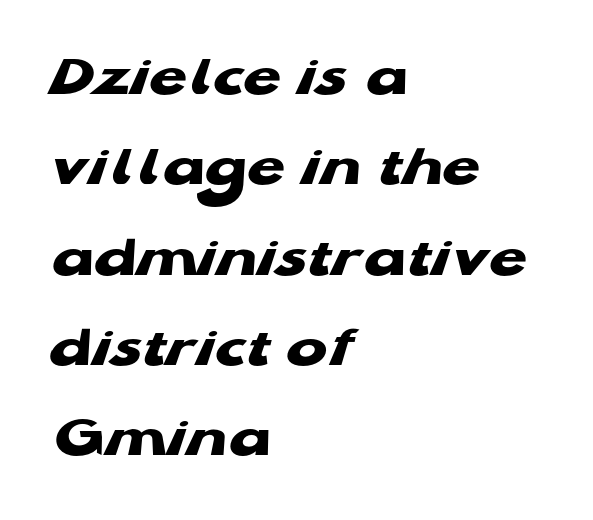
Every row of glyphs begins at an identical x-position on the left. This rendering features lettering with no underline. Look at the tracking — it's just the regular setting, nothing added. What's the leading like? Ordinary, nothing unusual.
